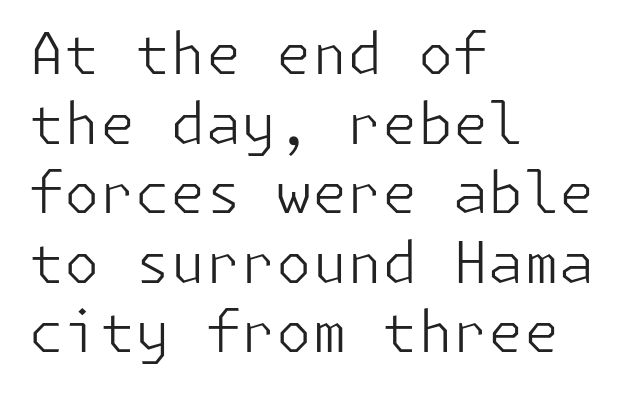
Q: Is the text bold? A: No.
Q: Is the text italic (slanted)? A: No, it is upright.
Q: Is the typeface a serif or a sans-serif typeface? A: Sans-serif.
Q: Is the text underlined? A: No.
Q: How is the paragraph aligned? A: Left-aligned.
Q: Is the spacing between letters normal or unusually wide? A: Normal.
Q: Width (condensed, normal, or wide)? A: Normal.
Q: Stroke contrast? A: Low.
Q: x-height? A: Medium.
